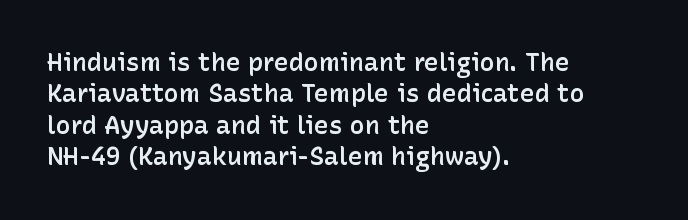
{"italic": "no", "bold": "semi", "underline": "no", "align": "left", "line_spacing": "normal", "line_spacing_ratio": 1.26, "letter_spacing": "normal", "letter_spacing_em": 0.0, "glyph_px": 25}
